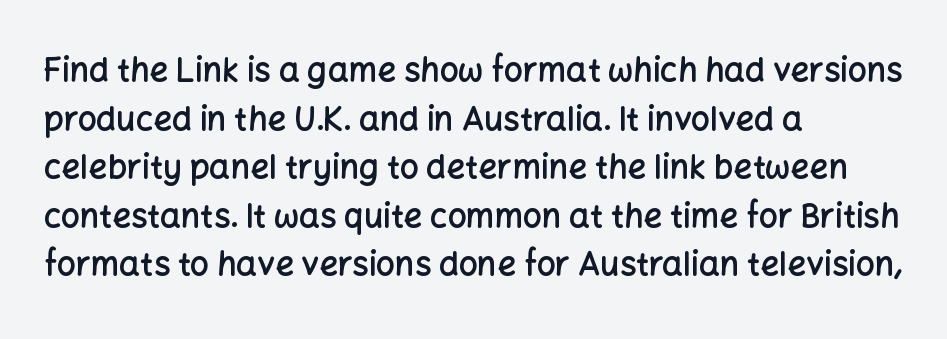
Q: Is the text bold? A: Semi-bold.
Q: Is the text italic (slanted)? A: No, it is upright.
Q: Is the typeface a serif or a sans-serif typeface? A: Sans-serif.
Q: Is the text underlined? A: No.
Q: How is the paragraph aligned? A: Left-aligned.
Q: Is the spacing between letters normal or unusually wide? A: Normal.
Q: Is the spacing between lines tight, normal or loose? A: Normal.
Q: Width (condensed, normal, or wide)? A: Normal.
Q: Stroke contrast? A: Low.
Q: x-height? A: Medium.
Q: Monospaced? A: No.
